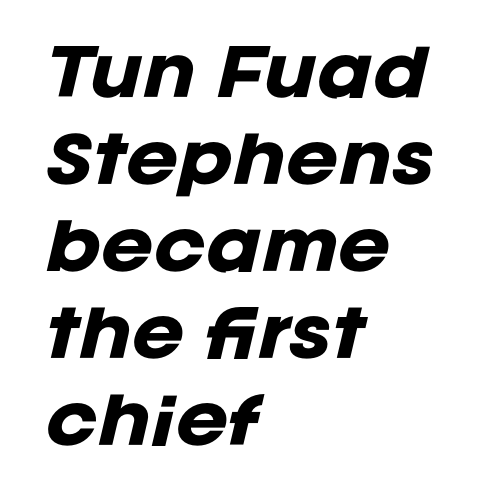
{"italic": "yes", "lean": "right", "slant_degrees": 12, "bold": "yes", "weight": "heavy", "width": "normal", "stroke_contrast": "low", "x_height": "large", "monospaced": "no", "underline": "no", "align": "left", "line_spacing": "normal", "line_spacing_ratio": 1.38, "letter_spacing": "normal", "letter_spacing_em": 0.0, "glyph_px": 63}
